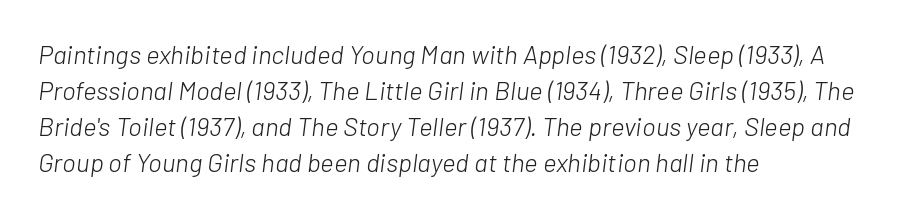
The image shows 26 px text type, italic (leaning right); set left-aligned, normal line spacing (1.39x), normal letter spacing, not underlined.
